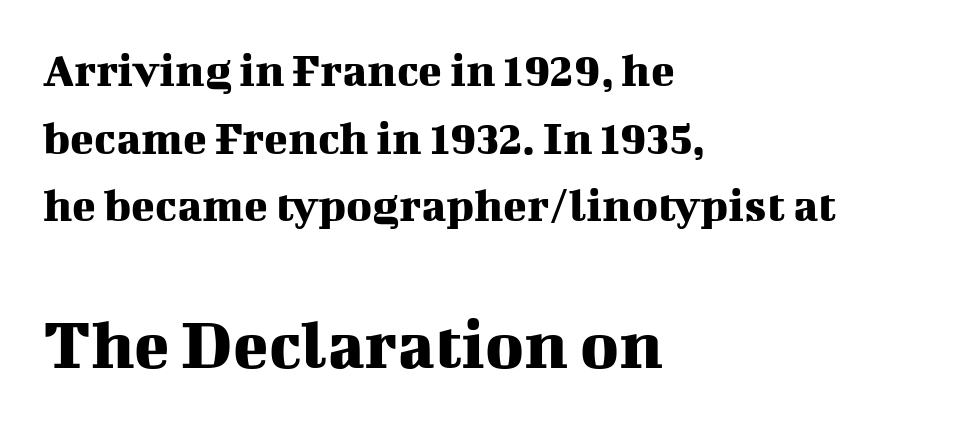
{"serif": "yes", "italic": "no", "width": "normal", "stroke_contrast": "medium", "x_height": "medium", "monospaced": "no", "underline": "no", "align": "left", "line_spacing": "normal", "line_spacing_ratio": 1.38, "letter_spacing": "normal", "letter_spacing_em": 0.0, "larger_block": "second", "size_ratio": 1.49, "glyph_px": 73}
